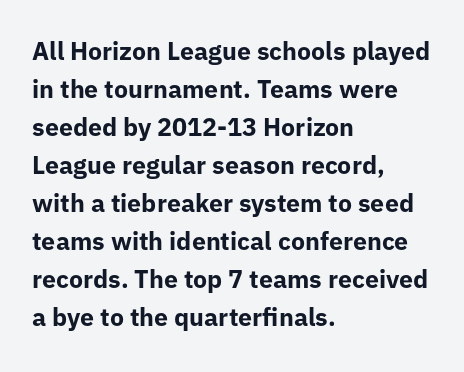
Leftover space on each line is placed entirely after the last word. Normally led — the rows are evenly, conventionally spaced. Type without underlining. Here the glyphs are tracked normally, forming tight word shapes.
